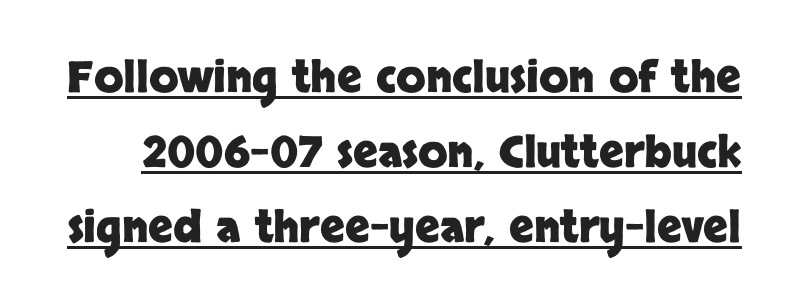
Q: Is the text bold? A: Yes.
Q: Is the text italic (slanted)? A: No, it is upright.
Q: Is the typeface a serif or a sans-serif typeface? A: Sans-serif.
Q: Is the text underlined? A: Yes.
Q: Is the spacing between letters normal or unusually wide? A: Normal.
Q: Width (condensed, normal, or wide)? A: Normal.
Q: Stroke contrast? A: Low.
Q: x-height? A: Large.
Q: Monospaced? A: No.
